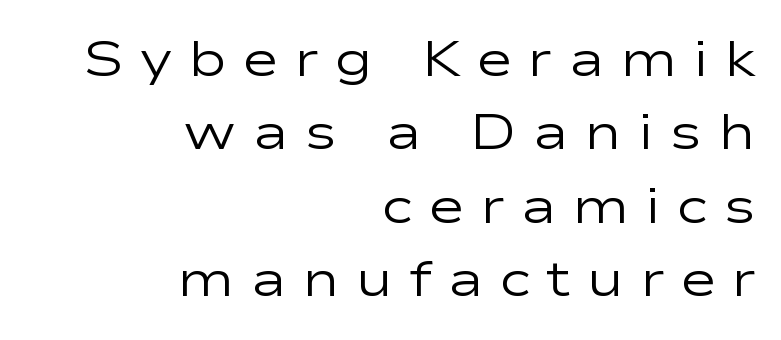
Q: Is the text bold? A: No.
Q: Is the text italic (slanted)? A: No, it is upright.
Q: Is the typeface a serif or a sans-serif typeface? A: Sans-serif.
Q: Is the text underlined? A: No.
Q: How is the paragraph aligned? A: Right-aligned.
Q: Is the spacing between letters normal or unusually wide? A: Unusually wide.
Q: Is the spacing between lines tight, normal or loose? A: Normal.
Q: Width (condensed, normal, or wide)? A: Wide.
Q: Stroke contrast? A: Low.
Q: x-height? A: Medium.
Q: Monospaced? A: No.
